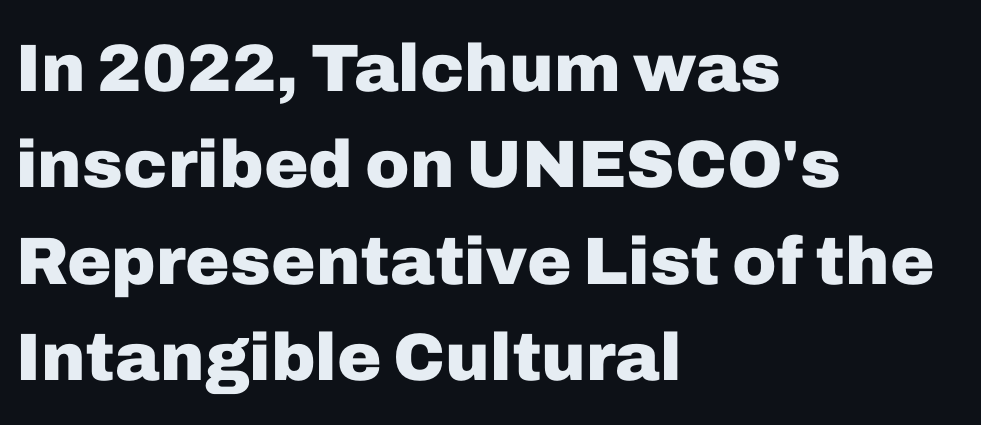
{"serif": "no", "italic": "no", "bold": "yes", "weight": "heavy", "width": "normal", "stroke_contrast": "low", "x_height": "medium", "monospaced": "no", "underline": "no", "align": "left", "line_spacing": "normal", "line_spacing_ratio": 1.44, "letter_spacing": "normal", "letter_spacing_em": 0.0, "glyph_px": 67}
